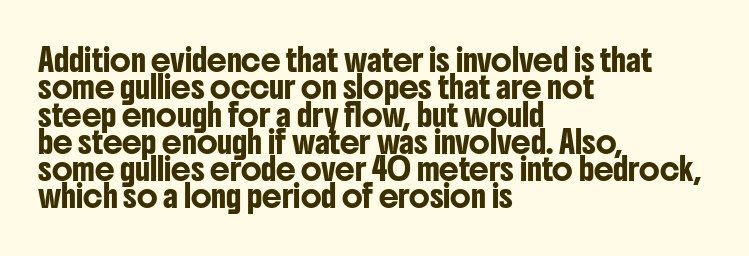
The image shows 22 px text type, upright; set left-aligned, line spacing 1.24x, normal letter spacing, not underlined.
